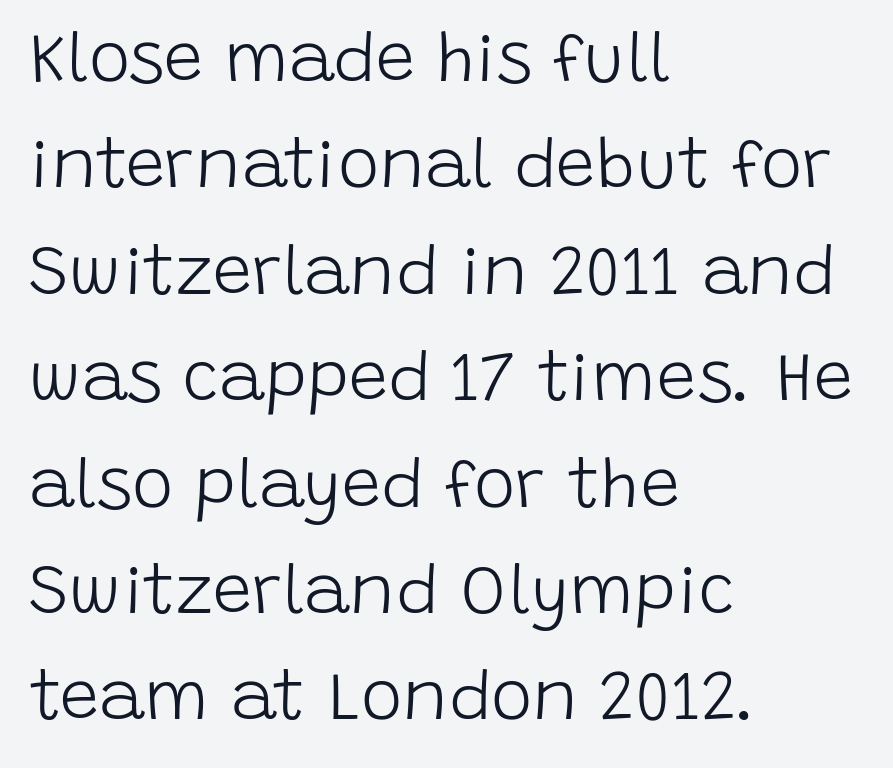
The image shows 70 px light sans-serif type, upright; set left-aligned, normal line spacing (1.52x), normal letter spacing, not underlined; low stroke contrast and a large x-height.
